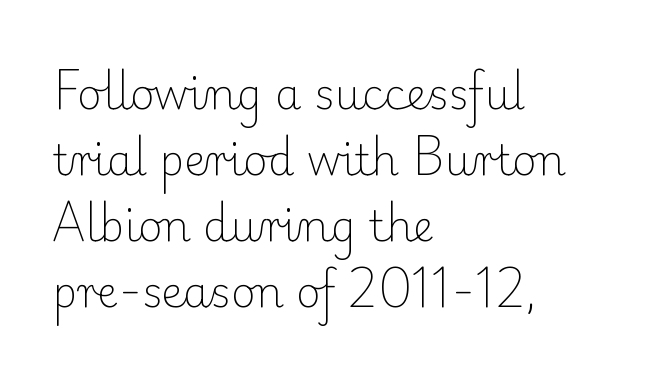
The image shows 42 px light serif type, upright; set left-aligned, normal line spacing (1.57x), normal letter spacing, not underlined; low stroke contrast and a small x-height.
